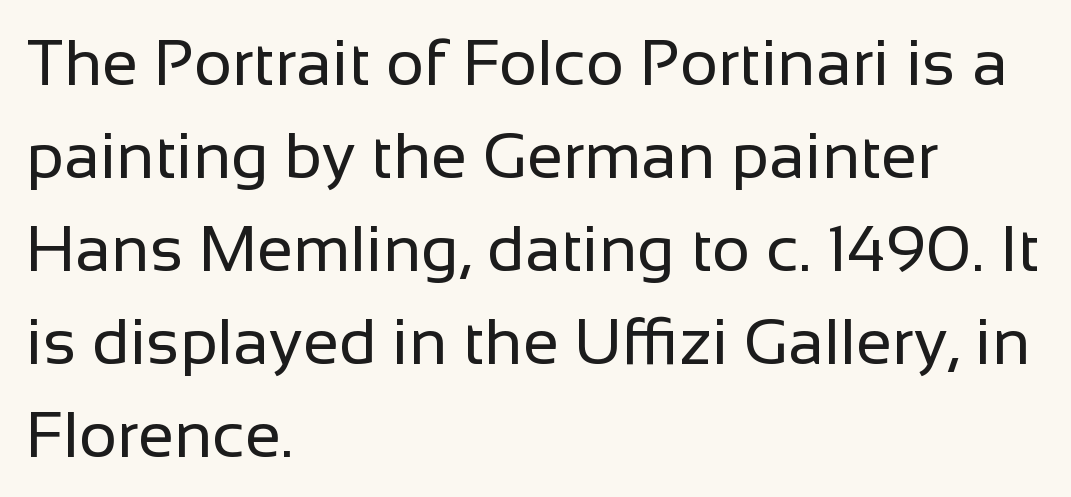
{"serif": "no", "italic": "no", "bold": "no", "weight": "regular", "width": "normal", "stroke_contrast": "low", "x_height": "medium", "monospaced": "no", "underline": "no", "align": "left", "line_spacing": "normal", "line_spacing_ratio": 1.43, "letter_spacing": "normal", "letter_spacing_em": 0.0, "glyph_px": 65}
